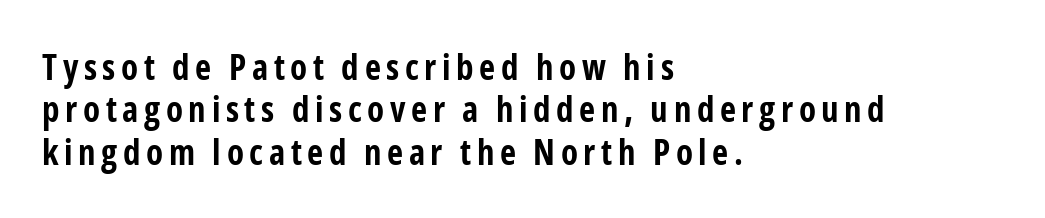
{"serif": "no", "italic": "no", "bold": "yes", "weight": "bold", "width": "condensed", "stroke_contrast": "low", "x_height": "medium", "monospaced": "no", "underline": "no", "align": "left", "line_spacing_ratio": 1.21, "glyph_px": 35}
